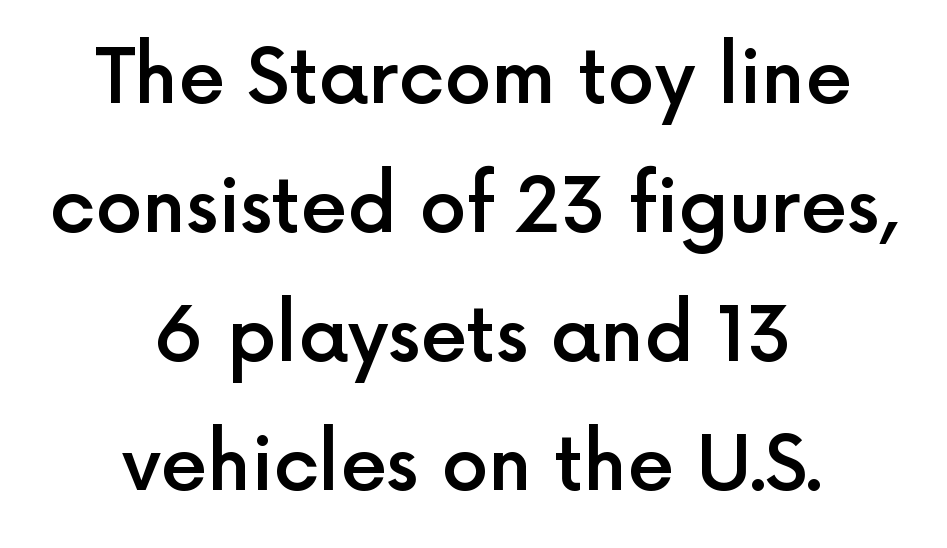
{"serif": "no", "italic": "no", "bold": "semi", "weight": "semibold", "width": "normal", "x_height": "medium", "monospaced": "no", "underline": "no", "align": "center", "line_spacing_ratio": 1.72, "letter_spacing": "normal", "letter_spacing_em": 0.0, "glyph_px": 75}
